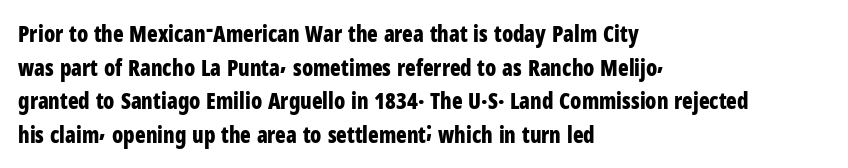
{"italic": "no", "bold": "yes", "underline": "no", "align": "left", "line_spacing": "normal", "line_spacing_ratio": 1.53, "letter_spacing": "normal", "letter_spacing_em": 0.0, "glyph_px": 22}
